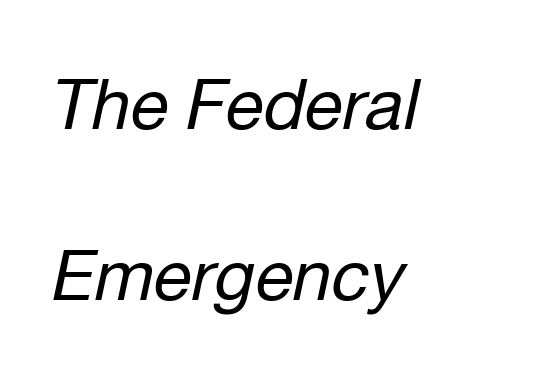
Descenders are the only things crossing below the line. One glance says open: line gaps are wider than usual. Observe the ordinary spacing: letters are neighbours, not strangers. Ink coverage per letter is moderate at most. Left-aligned paragraph, ragged on the right. Yep, that's italic — everything's leaning.
